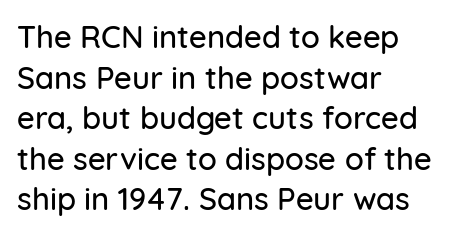
{"serif": "no", "italic": "no", "width": "normal", "stroke_contrast": "low", "x_height": "medium", "monospaced": "no", "underline": "no", "align": "left", "line_spacing": "normal", "line_spacing_ratio": 1.31, "letter_spacing": "normal", "letter_spacing_em": 0.0, "glyph_px": 31}
